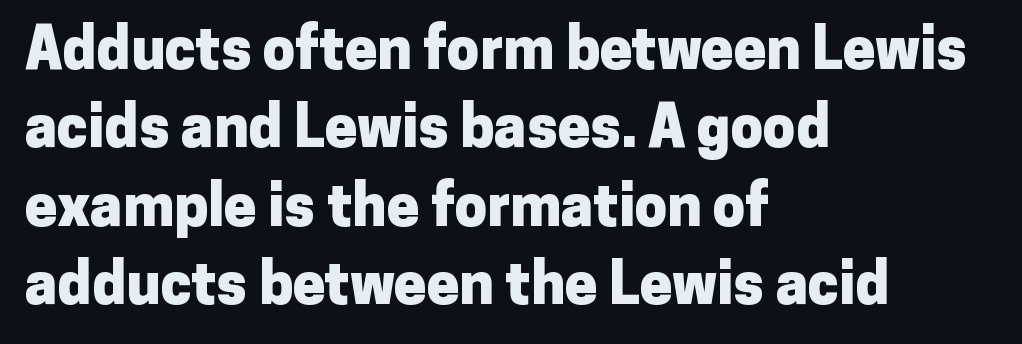
Q: Is the text bold? A: Yes.
Q: Is the text italic (slanted)? A: No, it is upright.
Q: Is the typeface a serif or a sans-serif typeface? A: Sans-serif.
Q: Is the text underlined? A: No.
Q: How is the paragraph aligned? A: Left-aligned.
Q: Is the spacing between letters normal or unusually wide? A: Normal.
Q: Is the spacing between lines tight, normal or loose? A: Normal.
Q: Width (condensed, normal, or wide)? A: Normal.
Q: Stroke contrast? A: Low.
Q: x-height? A: Medium.
Q: Monospaced? A: No.
